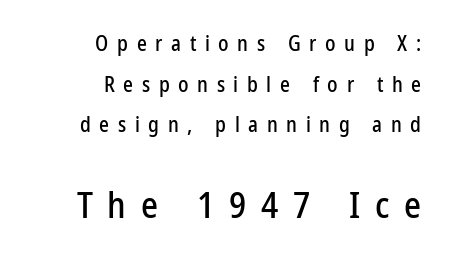
The image shows 36 px condensed sans-serif type, upright; set right-aligned, loose line spacing (1.94x), unusually wide letter spacing (+0.41 em), not underlined; the second (bottom) block is 1.71x larger; low stroke contrast and a medium x-height.
